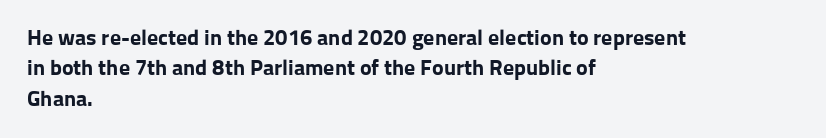
Q: Is the text bold? A: Yes.
Q: Is the text italic (slanted)? A: No, it is upright.
Q: Is the text underlined? A: No.
Q: How is the paragraph aligned? A: Left-aligned.
Q: Is the spacing between letters normal or unusually wide? A: Normal.
Q: Is the spacing between lines tight, normal or loose? A: Normal.
